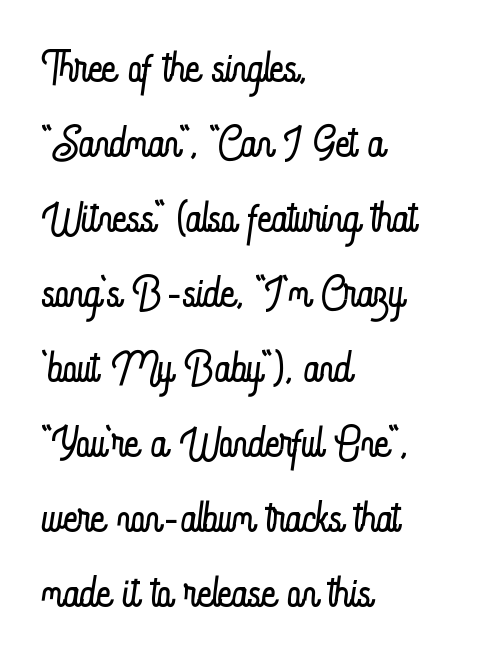
Q: Is the text bold? A: No.
Q: Is the text underlined? A: No.
Q: How is the paragraph aligned? A: Left-aligned.
Q: Is the spacing between letters normal or unusually wide? A: Normal.
Q: Width (condensed, normal, or wide)? A: Condensed.
Q: Stroke contrast? A: Low.
Q: x-height? A: Small.
Q: Monospaced? A: No.
